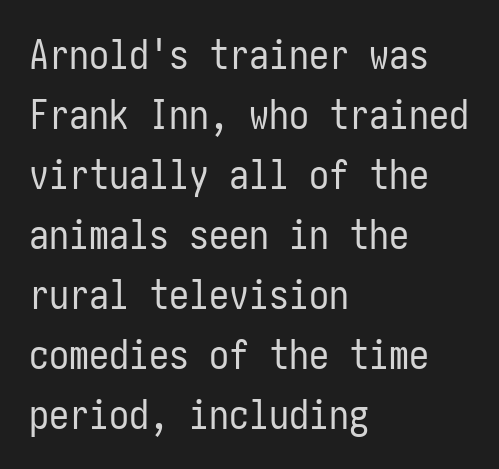
The image shows 40 px regular-weight, condensed sans-serif type, upright; set left-aligned, normal line spacing (1.5x), normal letter spacing, not underlined; low stroke contrast and a medium x-height.
